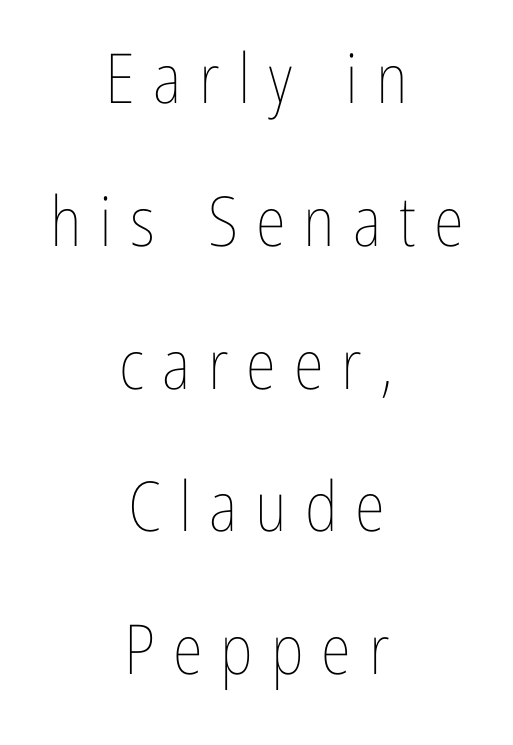
The image shows 69 px thin, condensed type, upright; set centered, loose line spacing (2.07x), unusually wide letter spacing (+0.26 em), not underlined; low stroke contrast and a medium x-height.
